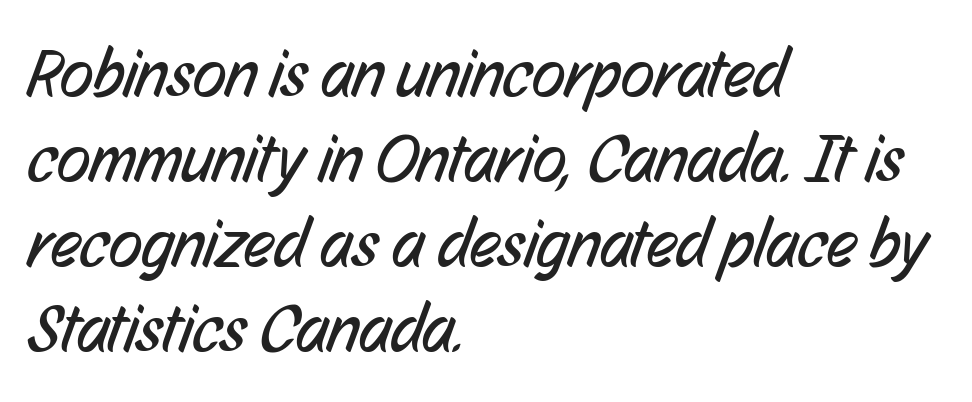
The image shows 69 px regular-weight, condensed sans-serif type; set left-aligned, line spacing 1.23x, normal letter spacing, not underlined; low stroke contrast and a medium x-height.
